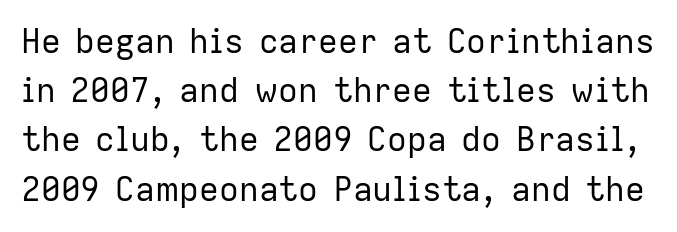
Stems and bowls with no extra thickness — not bold. To sum up the face: it is a sans, with no serifs. This sample has the flowing, uneven cadence of proportional lettering. Nope, not italic — everything's standing straight. There is no visible air inserted between adjacent glyphs. Descenders are the only things crossing below the line.
